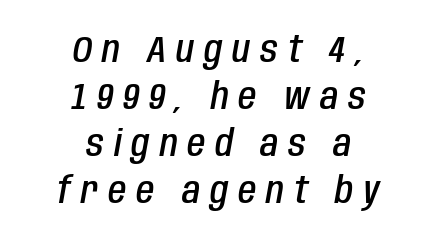
Q: Is the text bold? A: Semi-bold.
Q: Is the text italic (slanted)? A: Yes, it leans right by about 10 degrees.
Q: Is the text underlined? A: No.
Q: How is the paragraph aligned? A: Centered.
Q: Is the spacing between letters normal or unusually wide? A: Unusually wide.
Q: Is the spacing between lines tight, normal or loose? A: Normal.
Q: Width (condensed, normal, or wide)? A: Condensed.
Q: Stroke contrast? A: Low.
Q: x-height? A: Large.
Q: Monospaced? A: No.
